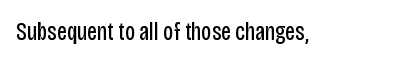
The image shows 25 px text type, upright; set normal letter spacing, not underlined.
